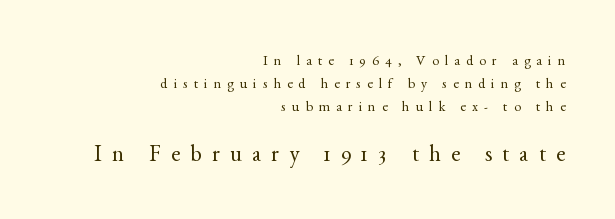
{"italic": "no", "bold": "no", "underline": "no", "align": "right", "line_spacing": "normal", "line_spacing_ratio": 1.64, "letter_spacing": "wide", "letter_spacing_em": 0.44, "larger_block": "second", "size_ratio": 1.64, "glyph_px": 23}
